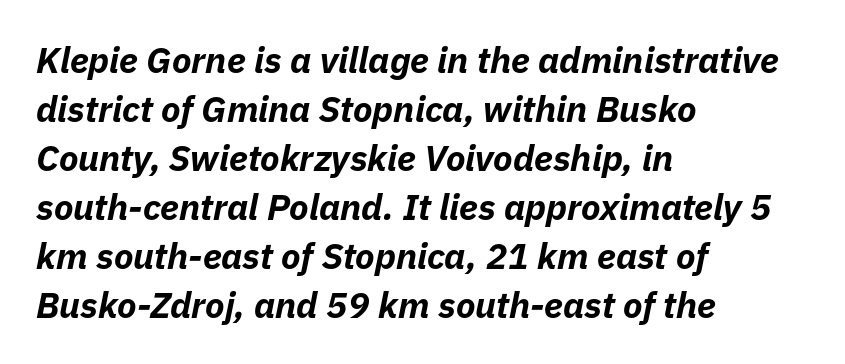
{"italic": "yes", "lean": "right", "slant_degrees": 11, "bold": "yes", "weight": "bold", "width": "normal", "stroke_contrast": "low", "x_height": "medium", "monospaced": "no", "underline": "no", "align": "left", "line_spacing": "normal", "line_spacing_ratio": 1.36, "letter_spacing": "normal", "letter_spacing_em": 0.0, "glyph_px": 36}
